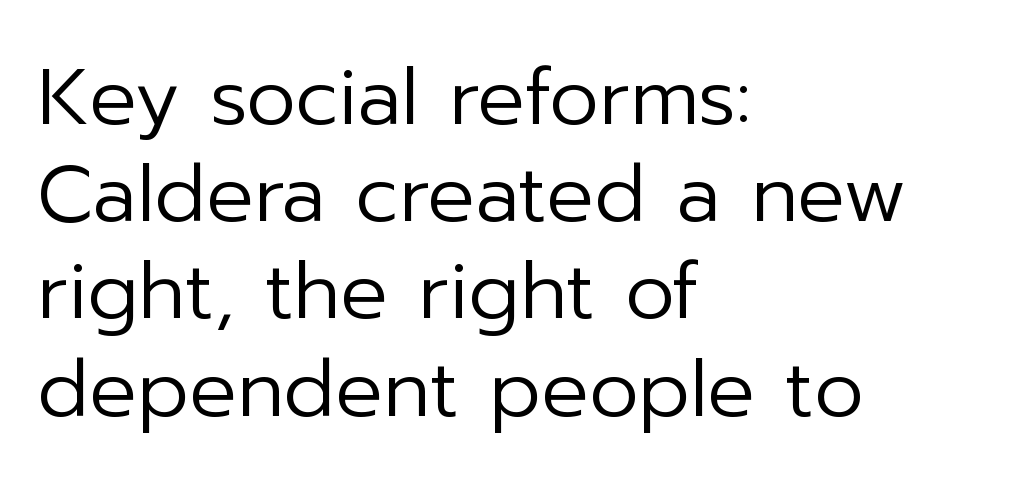
Q: Is the text bold? A: No.
Q: Is the text italic (slanted)? A: No, it is upright.
Q: Is the typeface a serif or a sans-serif typeface? A: Sans-serif.
Q: Is the text underlined? A: No.
Q: How is the paragraph aligned? A: Left-aligned.
Q: Is the spacing between letters normal or unusually wide? A: Normal.
Q: Width (condensed, normal, or wide)? A: Normal.
Q: Stroke contrast? A: Low.
Q: x-height? A: Medium.
Q: Monospaced? A: No.
